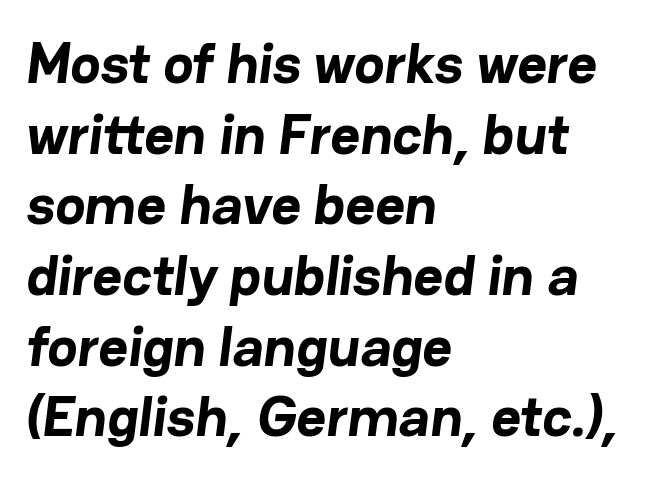
Q: Is the text bold? A: Yes.
Q: Is the typeface a serif or a sans-serif typeface? A: Sans-serif.
Q: Is the text underlined? A: No.
Q: How is the paragraph aligned? A: Left-aligned.
Q: Is the spacing between letters normal or unusually wide? A: Normal.
Q: Width (condensed, normal, or wide)? A: Normal.
Q: Stroke contrast? A: Low.
Q: x-height? A: Medium.
Q: Monospaced? A: No.
